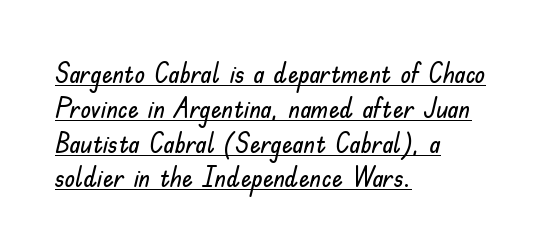
The image shows 27 px text type; set left-aligned, normal line spacing (1.29x), normal letter spacing, underlined.
